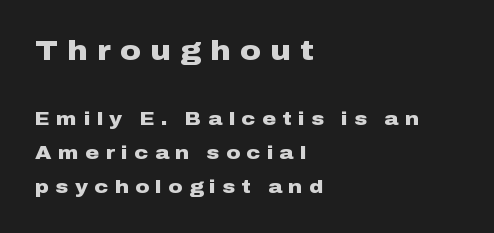
Q: Is the text bold? A: Yes.
Q: Is the text italic (slanted)? A: No, it is upright.
Q: Is the typeface a serif or a sans-serif typeface? A: Sans-serif.
Q: Is the text underlined? A: No.
Q: How is the paragraph aligned? A: Left-aligned.
Q: Is the spacing between letters normal or unusually wide? A: Unusually wide.
Q: Which block of text is set in a larger size, the first (top) or the second (bottom)? A: The first (top) one.
Q: Width (condensed, normal, or wide)? A: Wide.
Q: Stroke contrast? A: Low.
Q: x-height? A: Medium.
Q: Monospaced? A: No.
